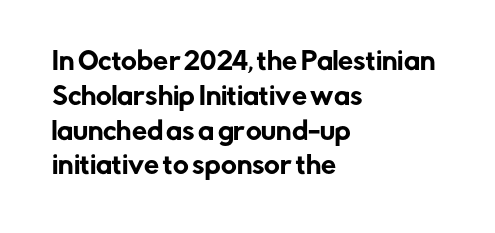
This sample keeps an unexceptional amount of space between lines. These lines keep a tight, regular rhythm from letter to letter. Every stem runs plumb, perpendicular to the baseline. Reading down the block, your eye returns to a fixed left position each line. The string is rendered with underlining switched off.
